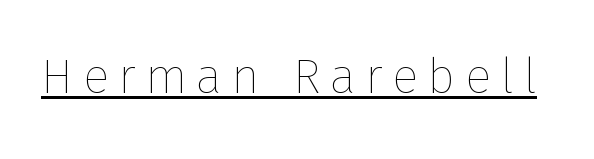
Q: Is the text bold? A: No.
Q: Is the text italic (slanted)? A: No, it is upright.
Q: Is the text underlined? A: Yes.
Q: Width (condensed, normal, or wide)? A: Normal.
Q: Stroke contrast? A: Low.
Q: x-height? A: Medium.
Q: Monospaced? A: No.
